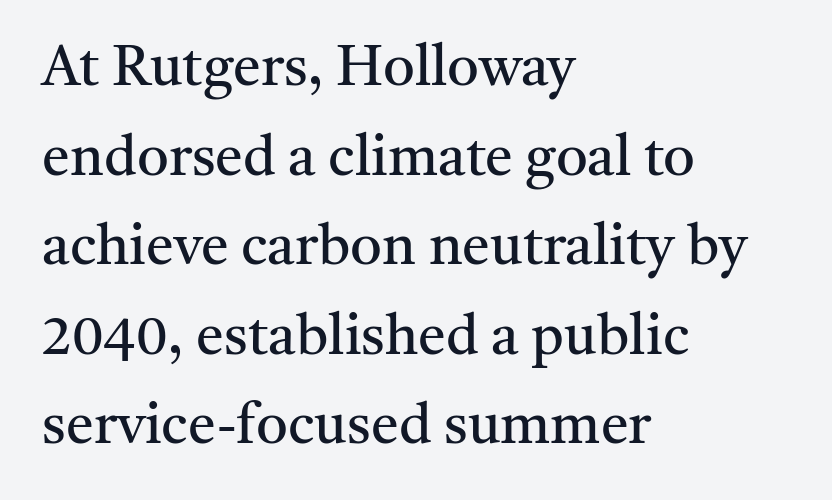
Look at the bottom of the vertical strokes: they flare into serifs here. The axis of the letterforms is exactly vertical. Look at the tracking — it's just the regular setting, nothing added. The face used here is proportionally spaced, like ordinary book or web type.
